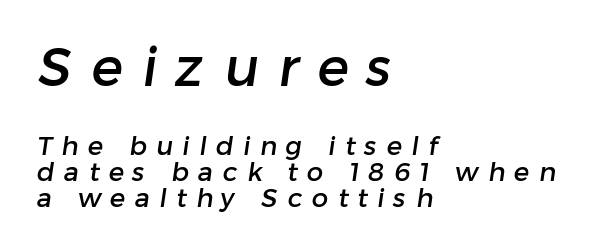
The image shows 53 px sans-serif type; set left-aligned, tight line spacing (1.0x), unusually wide letter spacing (+0.36 em), not underlined; the first (top) block is 2.04x larger; low stroke contrast and a medium x-height.
